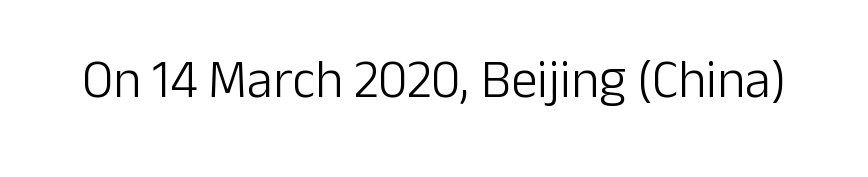
The image shows 53 px light sans-serif type, upright; set normal letter spacing, not underlined; low stroke contrast and a medium x-height.
